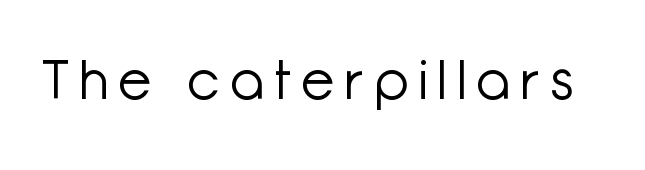
The image shows 54 px light sans-serif type, upright; set unusually wide letter spacing (+0.21 em), not underlined; low stroke contrast and a medium x-height.
